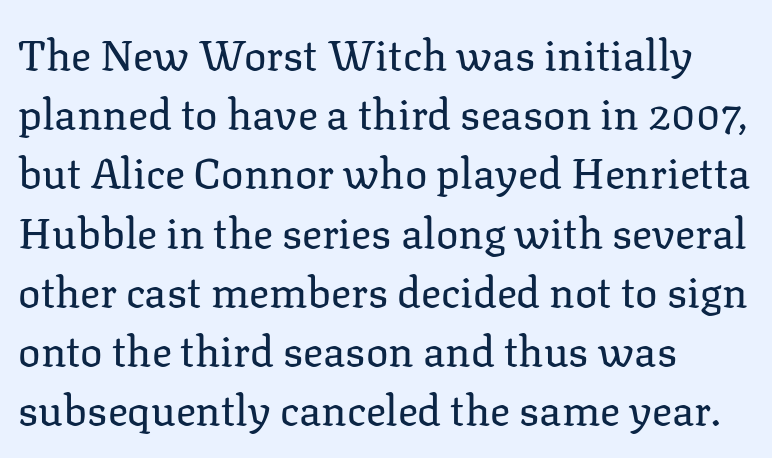
Q: Is the text bold? A: No.
Q: Is the text italic (slanted)? A: No, it is upright.
Q: Is the typeface a serif or a sans-serif typeface? A: Serif.
Q: Is the text underlined? A: No.
Q: How is the paragraph aligned? A: Left-aligned.
Q: Is the spacing between letters normal or unusually wide? A: Normal.
Q: Is the spacing between lines tight, normal or loose? A: Normal.
Q: Width (condensed, normal, or wide)? A: Normal.
Q: Stroke contrast? A: Low.
Q: x-height? A: Medium.
Q: Monospaced? A: No.
